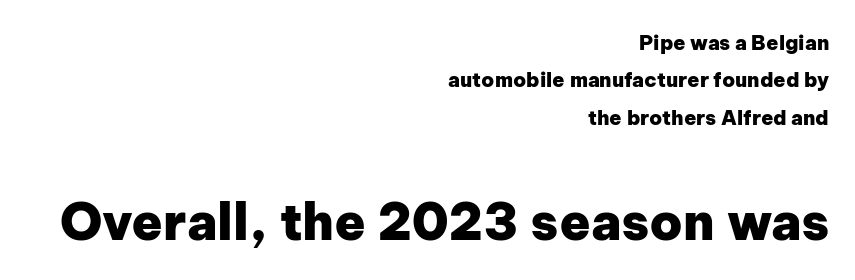
Q: Is the text bold? A: Yes.
Q: Is the text italic (slanted)? A: No, it is upright.
Q: Is the typeface a serif or a sans-serif typeface? A: Sans-serif.
Q: Is the text underlined? A: No.
Q: How is the paragraph aligned? A: Right-aligned.
Q: Is the spacing between letters normal or unusually wide? A: Normal.
Q: Which block of text is set in a larger size, the first (top) or the second (bottom)? A: The second (bottom) one.
Q: Width (condensed, normal, or wide)? A: Normal.
Q: Stroke contrast? A: Low.
Q: x-height? A: Medium.
Q: Monospaced? A: No.
